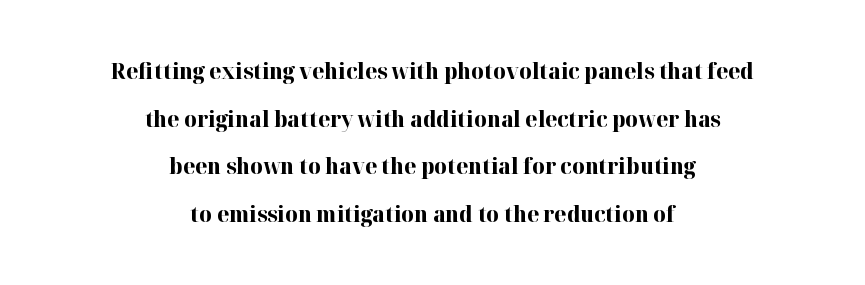
Q: Is the text bold? A: Yes.
Q: Is the text italic (slanted)? A: No, it is upright.
Q: Is the text underlined? A: No.
Q: How is the paragraph aligned? A: Centered.
Q: Is the spacing between letters normal or unusually wide? A: Normal.
Q: Is the spacing between lines tight, normal or loose? A: Loose.
